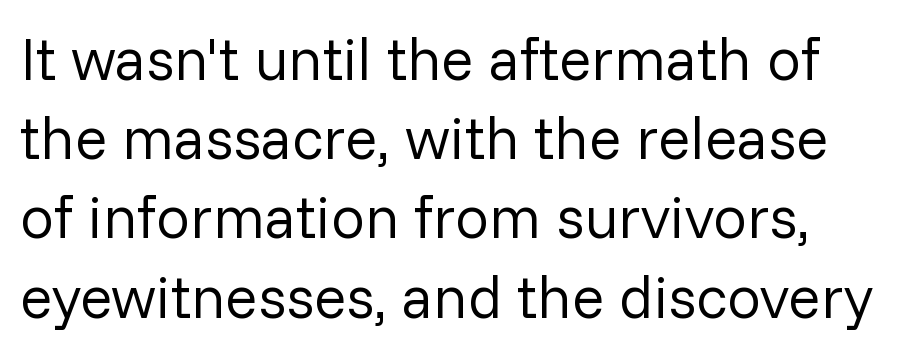
The image shows 60 px regular-weight sans-serif type, upright; set normal line spacing (1.32x), normal letter spacing, not underlined; low stroke contrast and a medium x-height.
